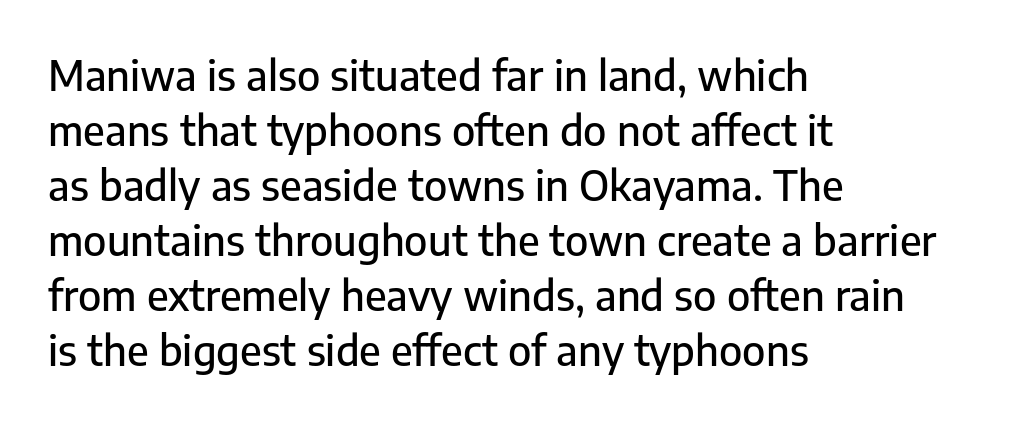
Q: Is the text italic (slanted)? A: No, it is upright.
Q: Is the typeface a serif or a sans-serif typeface? A: Sans-serif.
Q: Is the text underlined? A: No.
Q: How is the paragraph aligned? A: Left-aligned.
Q: Is the spacing between letters normal or unusually wide? A: Normal.
Q: Is the spacing between lines tight, normal or loose? A: Normal.
Q: Width (condensed, normal, or wide)? A: Normal.
Q: Stroke contrast? A: Low.
Q: x-height? A: Medium.
Q: Monospaced? A: No.
